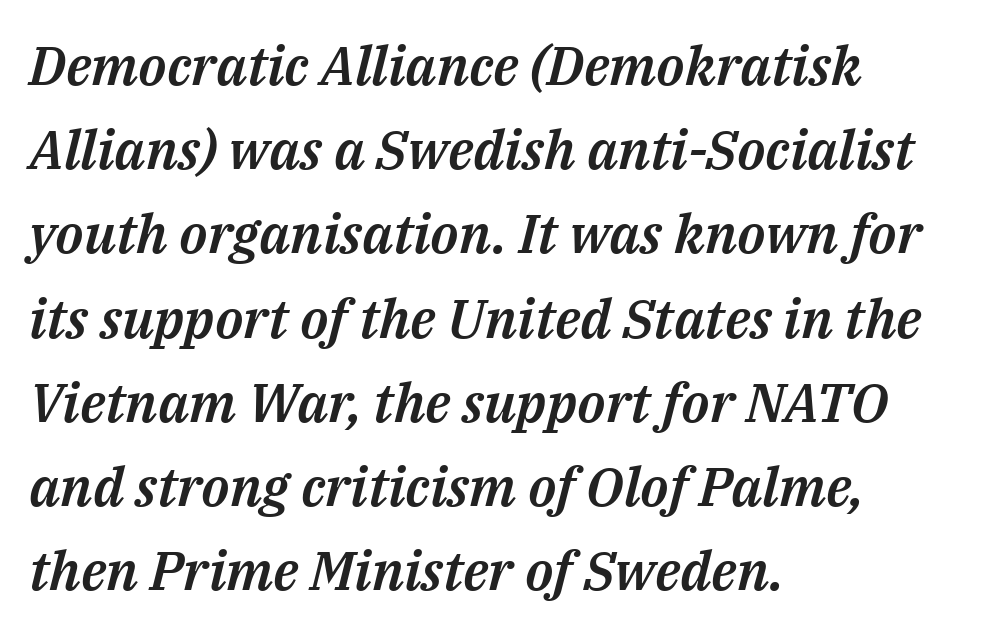
The image shows 54 px text type, italic (leaning right); set left-aligned, normal line spacing (1.56x), normal letter spacing, not underlined; medium stroke contrast and a medium x-height.
